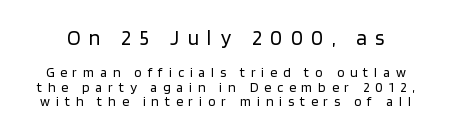
Is the type heavy? It reads as light-to-regular instead. Top chunk: large. Bottom chunk: small. In terms of leading, this rendering errs on the cramped side. The letters stand straight up with perfectly vertical stems.
